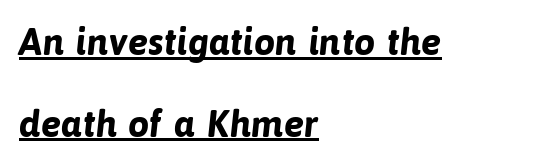
The image shows 38 px bold sans-serif type; set left-aligned, loose line spacing (2.15x), normal letter spacing, underlined; low stroke contrast and a medium x-height.
